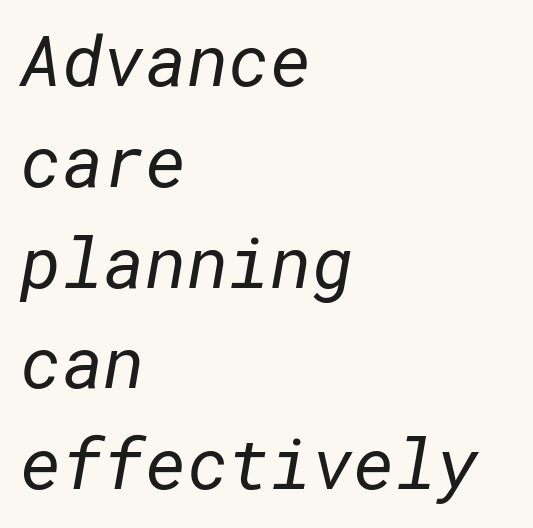
{"serif": "no", "bold": "no", "weight": "regular", "width": "normal", "stroke_contrast": "low", "x_height": "medium", "underline": "no", "align": "left", "line_spacing": "normal", "line_spacing_ratio": 1.42, "letter_spacing": "normal", "letter_spacing_em": 0.0, "glyph_px": 71}
